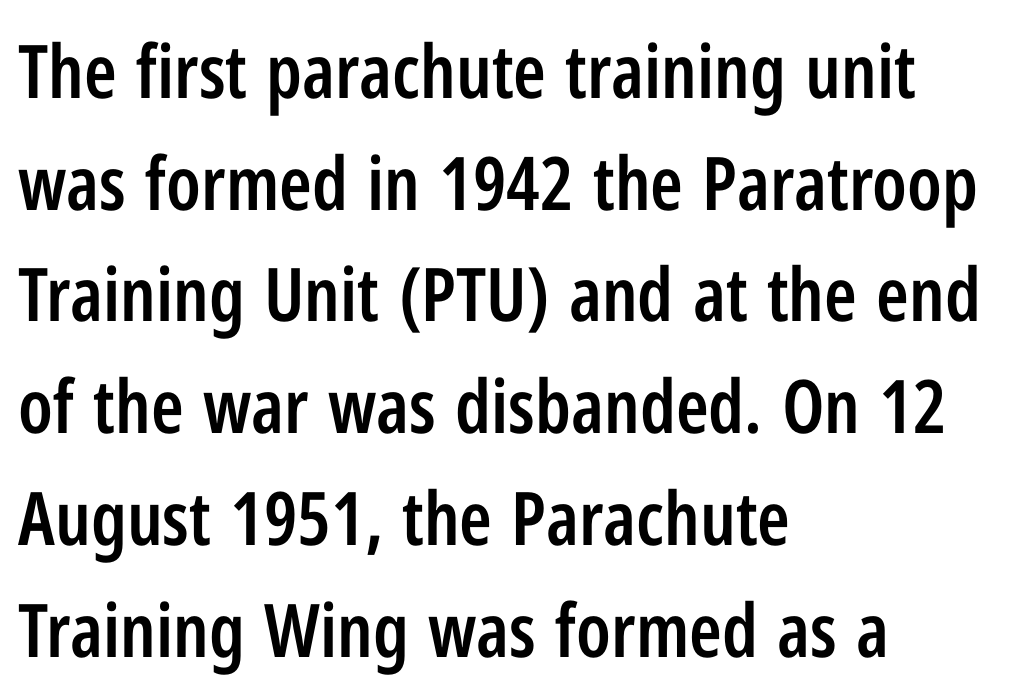
{"serif": "no", "italic": "no", "bold": "semi", "weight": "semibold", "width": "condensed", "stroke_contrast": "low", "x_height": "medium", "monospaced": "no", "underline": "no", "align": "left", "line_spacing": "normal", "line_spacing_ratio": 1.51, "letter_spacing": "normal", "letter_spacing_em": 0.0, "glyph_px": 74}
